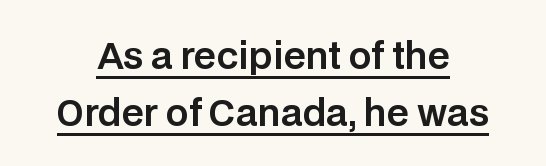
{"serif": "no", "italic": "no", "width": "normal", "stroke_contrast": "low", "x_height": "large", "monospaced": "no", "underline": "yes", "align": "center", "line_spacing": "normal", "line_spacing_ratio": 1.57, "letter_spacing": "normal", "letter_spacing_em": 0.0, "glyph_px": 36}
